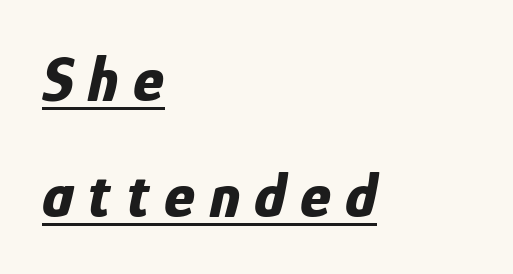
The image shows 65 px bold, condensed type, italic (leaning right); set left-aligned, line spacing 1.78x, unusually wide letter spacing (+0.22 em), underlined; low stroke contrast and a medium x-height.
